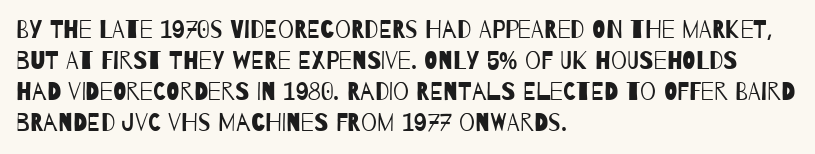
The space directly below the letters is spotless. Layout note: lines flush left. Weight: not bold — regular or lighter. Look at the tracking — it's just the regular setting, nothing added.
